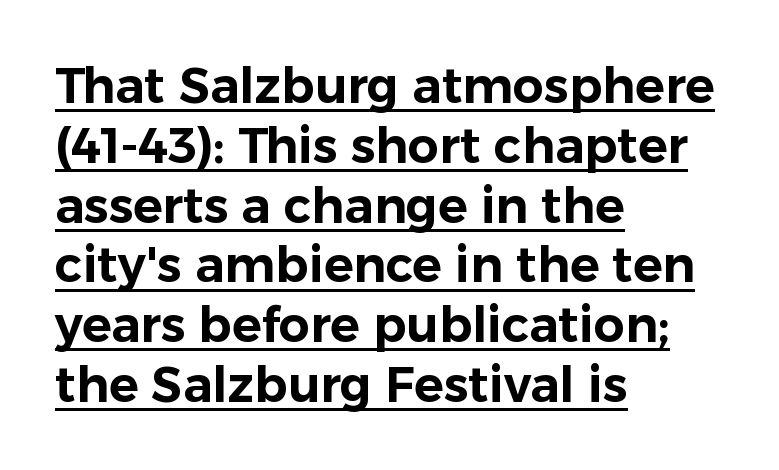
Q: Is the text italic (slanted)? A: No, it is upright.
Q: Is the typeface a serif or a sans-serif typeface? A: Sans-serif.
Q: Is the text underlined? A: Yes.
Q: How is the paragraph aligned? A: Left-aligned.
Q: Is the spacing between letters normal or unusually wide? A: Normal.
Q: Width (condensed, normal, or wide)? A: Normal.
Q: Stroke contrast? A: Low.
Q: x-height? A: Medium.
Q: Monospaced? A: No.
